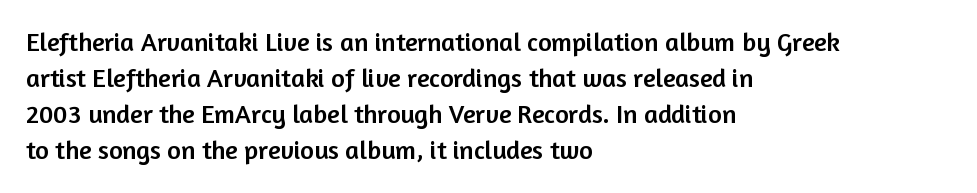
The image shows 26 px text type, upright; set left-aligned, normal line spacing (1.39x), normal letter spacing, not underlined.
